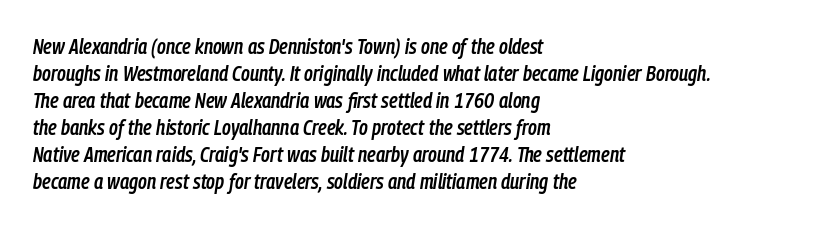
On the weight axis this lands at semibold, roughly 600. The space directly below the letters is spotless. Vertical spacing — default. The passage shown has conventional tracking throughout.
